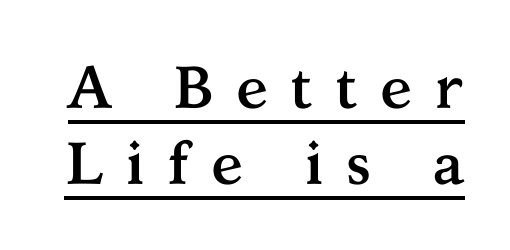
The image shows 60 px semibold serif type, upright; set normal line spacing (1.27x), unusually wide letter spacing (+0.36 em), underlined; medium stroke contrast and a medium x-height.
